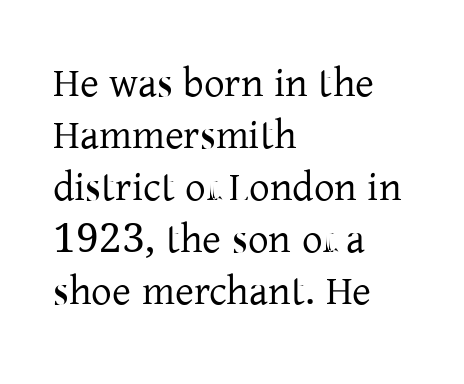
Q: Is the text bold? A: No.
Q: Is the text italic (slanted)? A: No, it is upright.
Q: Is the typeface a serif or a sans-serif typeface? A: Serif.
Q: Is the text underlined? A: No.
Q: How is the paragraph aligned? A: Left-aligned.
Q: Is the spacing between letters normal or unusually wide? A: Normal.
Q: Is the spacing between lines tight, normal or loose? A: Normal.
Q: Width (condensed, normal, or wide)? A: Normal.
Q: Stroke contrast? A: Low.
Q: x-height? A: Medium.
Q: Monospaced? A: No.
